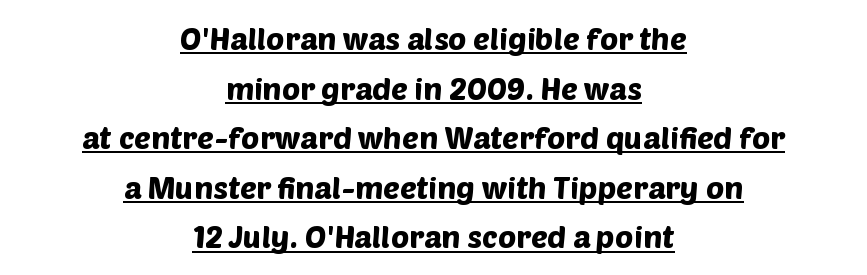
The image shows 31 px sans-serif type; set centered, normal line spacing (1.6x), normal letter spacing, underlined; low stroke contrast and a large x-height.
